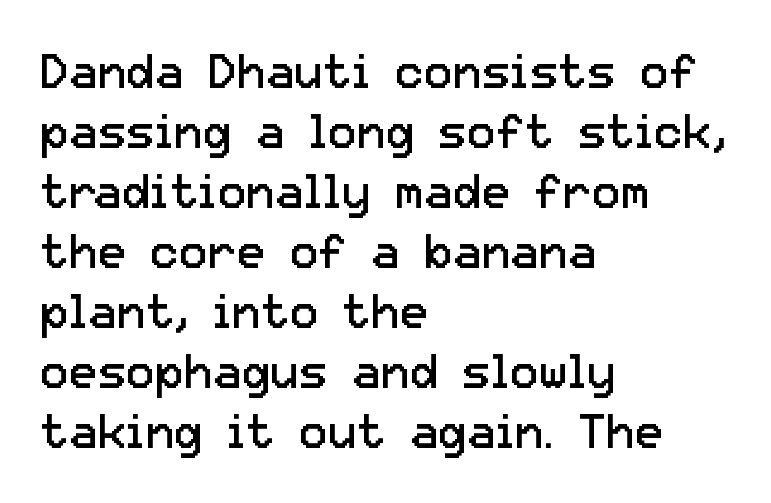
{"serif": "no", "italic": "no", "bold": "no", "weight": "regular", "width": "normal", "stroke_contrast": "low", "x_height": "medium", "monospaced": "no", "underline": "no", "align": "left", "line_spacing": "normal", "line_spacing_ratio": 1.25, "letter_spacing": "normal", "letter_spacing_em": 0.0, "glyph_px": 48}
